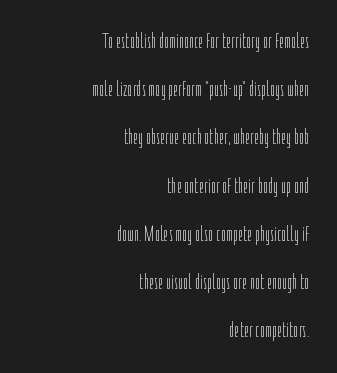
Q: Is the text bold? A: No.
Q: Is the text italic (slanted)? A: No, it is upright.
Q: Is the text underlined? A: No.
Q: How is the paragraph aligned? A: Right-aligned.
Q: Is the spacing between letters normal or unusually wide? A: Normal.
Q: Is the spacing between lines tight, normal or loose? A: Loose.
